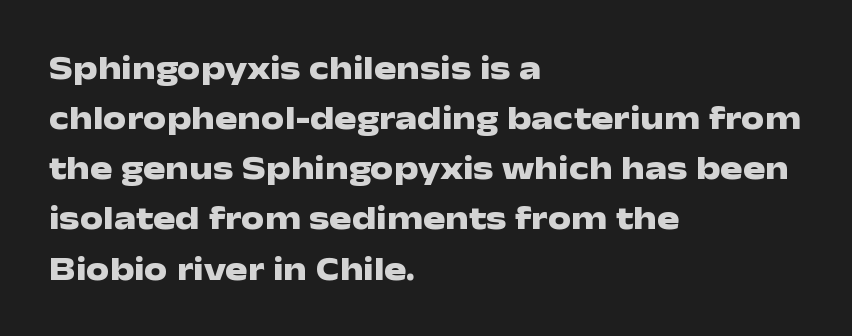
Q: Is the text bold? A: Yes.
Q: Is the text italic (slanted)? A: No, it is upright.
Q: Is the typeface a serif or a sans-serif typeface? A: Sans-serif.
Q: Is the text underlined? A: No.
Q: How is the paragraph aligned? A: Left-aligned.
Q: Is the spacing between letters normal or unusually wide? A: Normal.
Q: Is the spacing between lines tight, normal or loose? A: Normal.
Q: Width (condensed, normal, or wide)? A: Wide.
Q: Stroke contrast? A: Low.
Q: x-height? A: Medium.
Q: Monospaced? A: No.
